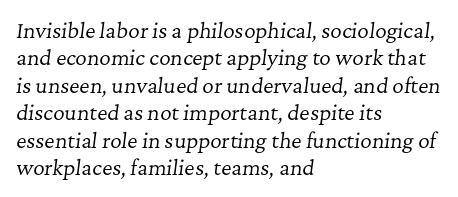
Q: Is the text bold? A: No.
Q: Is the text italic (slanted)? A: Yes, it leans right by about 7 degrees.
Q: Is the text underlined? A: No.
Q: How is the paragraph aligned? A: Left-aligned.
Q: Is the spacing between letters normal or unusually wide? A: Normal.
Q: Is the spacing between lines tight, normal or loose? A: Normal.
